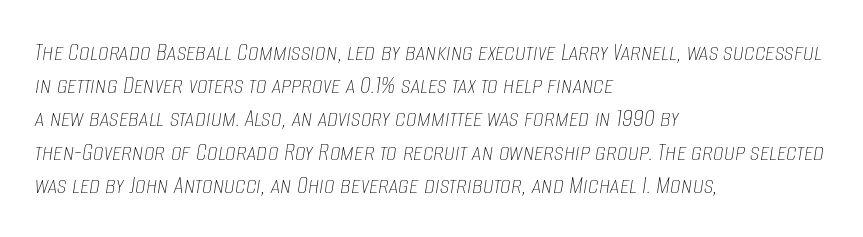
The face used here is rendered with its standard letterfit. Nothing heavy about these letters — not bold at all. Quick note: italic. Line beginnings align vertically; line endings do not. Quick note: underline off.
